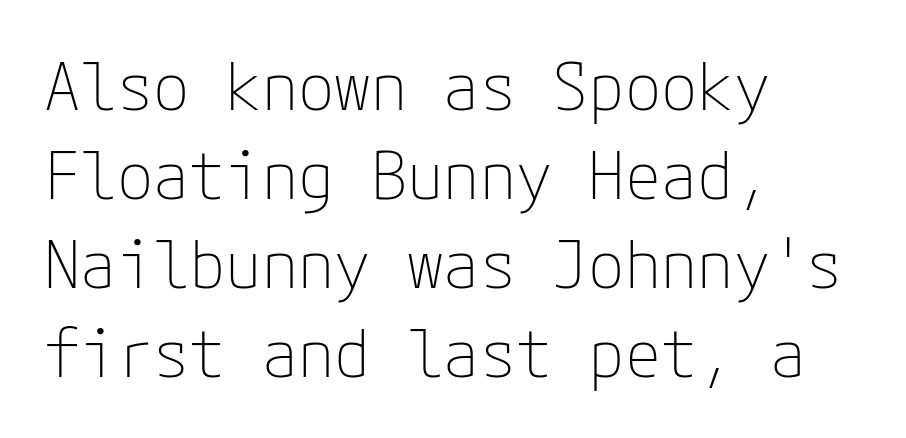
{"serif": "no", "italic": "no", "bold": "no", "weight": "thin", "width": "normal", "stroke_contrast": "low", "x_height": "medium", "underline": "no", "align": "left", "line_spacing": "normal", "line_spacing_ratio": 1.35, "letter_spacing": "normal", "letter_spacing_em": 0.0, "glyph_px": 66}
